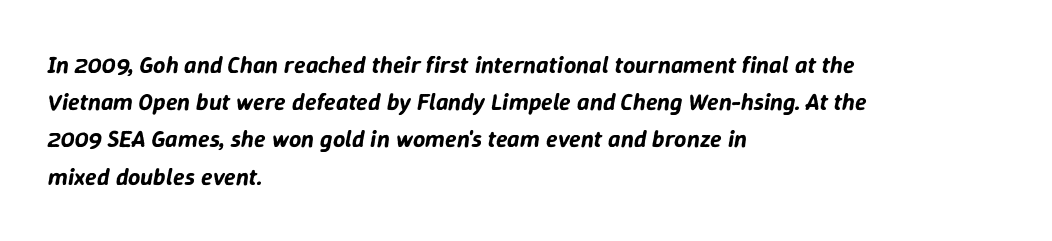
Q: Is the text italic (slanted)? A: Yes, it leans right by about 9 degrees.
Q: Is the text underlined? A: No.
Q: How is the paragraph aligned? A: Left-aligned.
Q: Is the spacing between letters normal or unusually wide? A: Normal.
Q: Is the spacing between lines tight, normal or loose? A: Normal.
